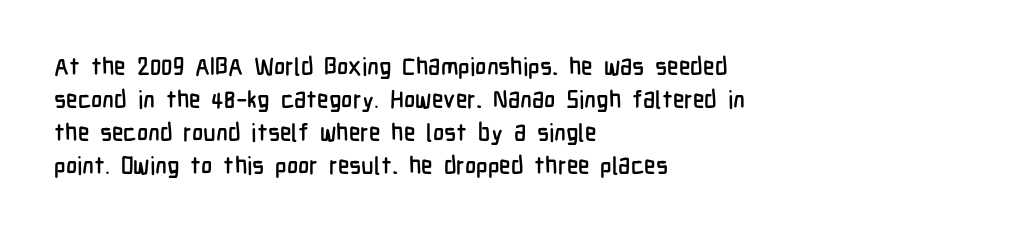
The lines are quadded left. Does extra space separate the letters? No, they use regular spacing. Tall strokes in this sample are plumb rather than angled. Notice how descenders clear the ascenders below comfortably — that's standard leading. This rendering features lettering with no underline.
